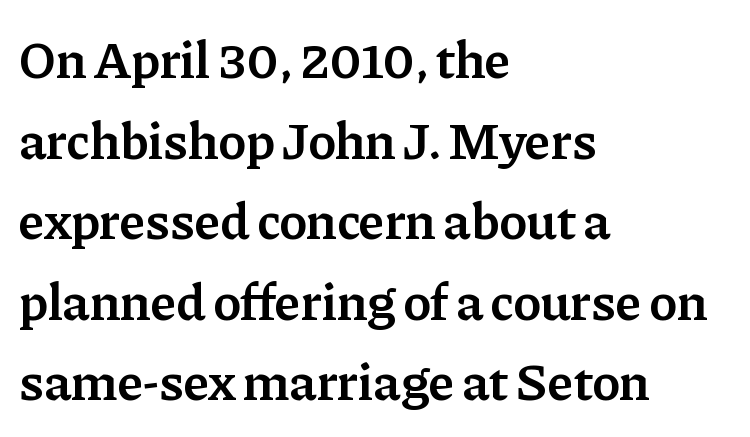
{"serif": "yes", "italic": "no", "bold": "semi", "weight": "semibold", "width": "normal", "stroke_contrast": "low", "x_height": "medium", "monospaced": "no", "underline": "no", "align": "left", "line_spacing": "normal", "line_spacing_ratio": 1.52, "letter_spacing": "normal", "letter_spacing_em": 0.0, "glyph_px": 53}
